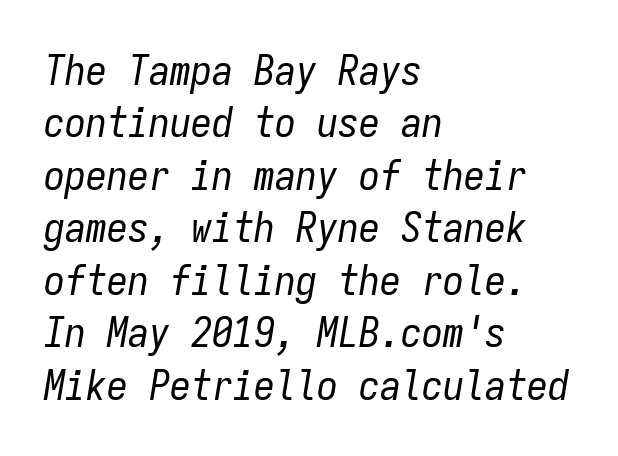
Inter-character spacing is left at the font's built-in metrics. The cut favours lightness, reaching ordinary text weight at its darkest. It's the slanting kind of type. Line beginnings align vertically; line endings do not. Beneath every word, the page is bare. Does the leading feel generous? No, just average.
